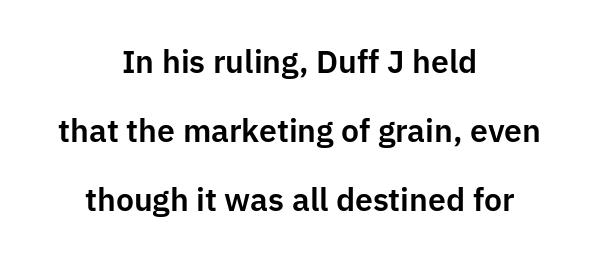
Q: Is the text italic (slanted)? A: No, it is upright.
Q: Is the typeface a serif or a sans-serif typeface? A: Sans-serif.
Q: Is the text underlined? A: No.
Q: How is the paragraph aligned? A: Centered.
Q: Is the spacing between letters normal or unusually wide? A: Normal.
Q: Is the spacing between lines tight, normal or loose? A: Loose.
Q: Width (condensed, normal, or wide)? A: Normal.
Q: Stroke contrast? A: Low.
Q: x-height? A: Medium.
Q: Monospaced? A: No.
